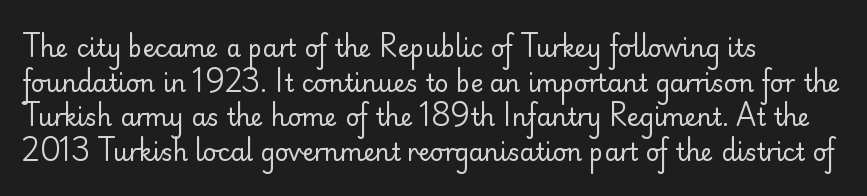
Q: Is the text bold? A: No.
Q: Is the text italic (slanted)? A: No, it is upright.
Q: Is the text underlined? A: No.
Q: How is the paragraph aligned? A: Left-aligned.
Q: Is the spacing between letters normal or unusually wide? A: Normal.
Q: Is the spacing between lines tight, normal or loose? A: Normal.
